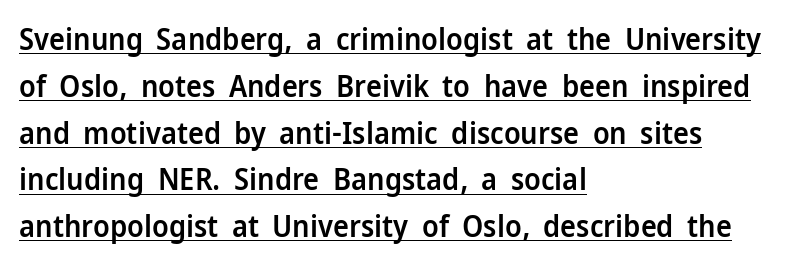
In designer terms, the underline attribute is active on this setting. Is this a fixed-width face? No — the glyphs have proportional, varying widths. Posture: vertical. Horizontal alignment here is leftward, the default for most running prose. Tracking value appears to be zero — textbook default spacing. The characters display no serif detailing; their extremities are plain.
